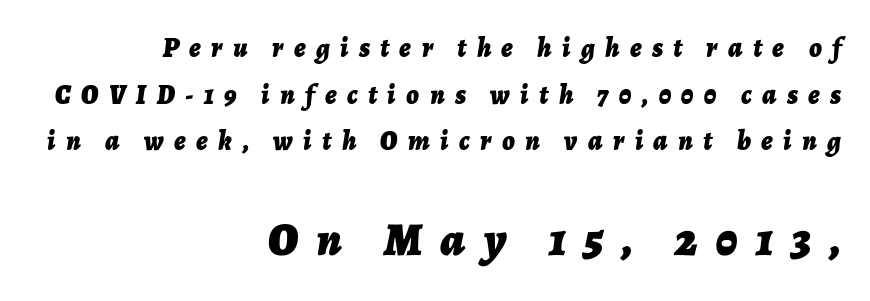
The image shows 47 px bold type, italic (leaning right); set right-aligned, line spacing 1.73x, unusually wide letter spacing (+0.39 em), not underlined; the second (bottom) block is 1.74x larger; low stroke contrast and a medium x-height.
